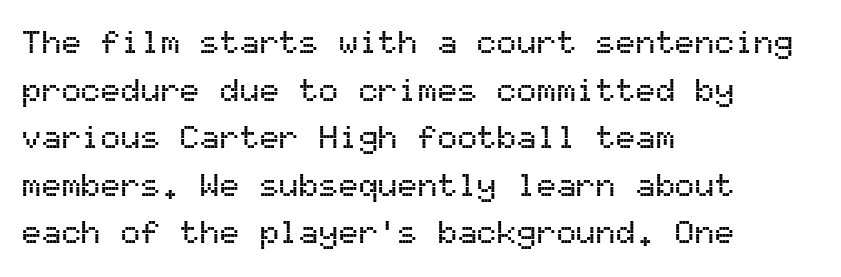
The image shows 33 px sans-serif type, upright, monospaced; set left-aligned, normal line spacing (1.44x), normal letter spacing, not underlined; medium stroke contrast and a medium x-height.
